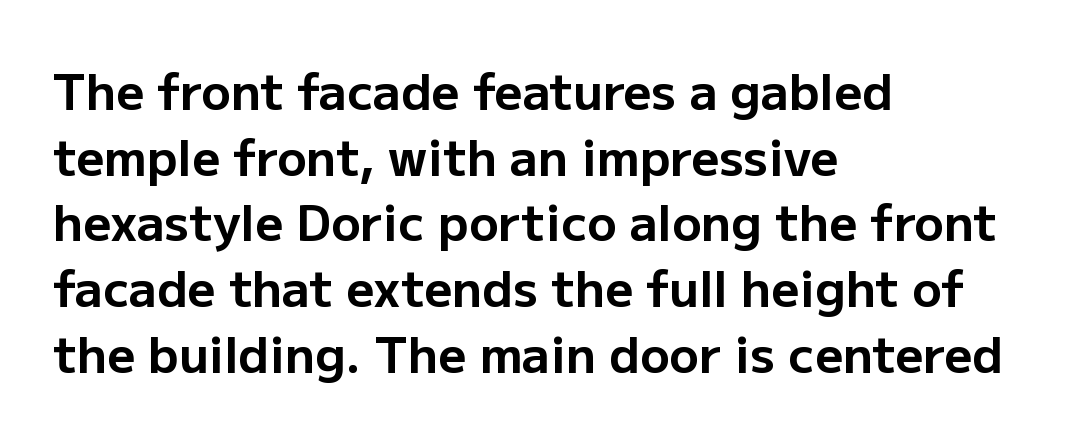
Line beginnings align vertically; line endings do not. Descenders hang freely into open space. I'd describe the lettering as bold — thick and assertive. A typesetter would call this proportional, since set widths differ per character.
